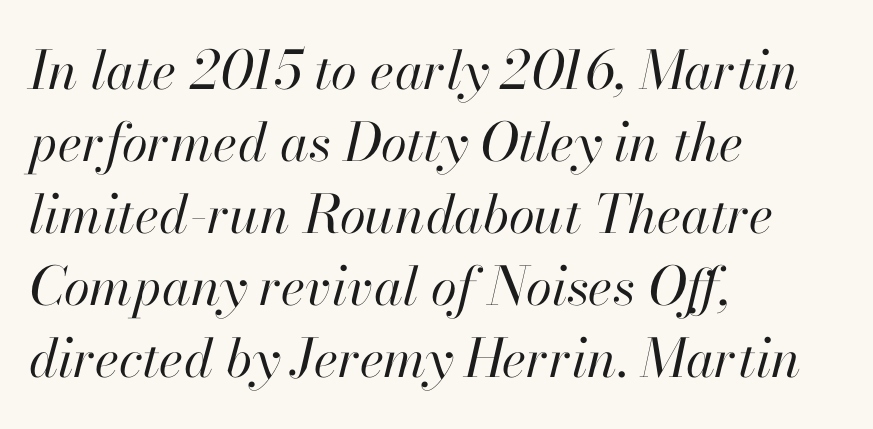
{"italic": "yes", "lean": "right", "slant_degrees": 13, "bold": "no", "weight": "regular", "width": "normal", "stroke_contrast": "high", "x_height": "small", "monospaced": "no", "underline": "no", "align": "left", "line_spacing": "normal", "line_spacing_ratio": 1.36, "letter_spacing": "normal", "letter_spacing_em": 0.0, "glyph_px": 53}
